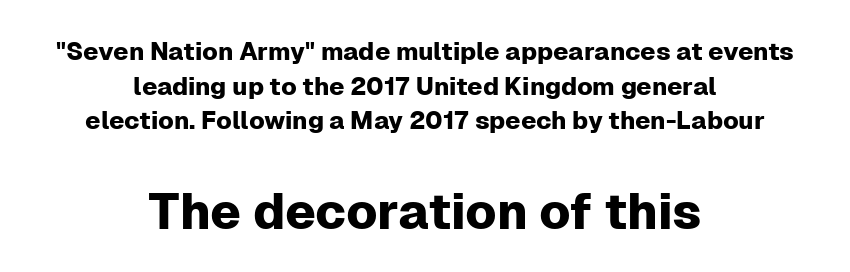
Q: Is the text italic (slanted)? A: No, it is upright.
Q: Is the typeface a serif or a sans-serif typeface? A: Sans-serif.
Q: Is the text underlined? A: No.
Q: How is the paragraph aligned? A: Centered.
Q: Is the spacing between letters normal or unusually wide? A: Normal.
Q: Is the spacing between lines tight, normal or loose? A: Normal.
Q: Which block of text is set in a larger size, the first (top) or the second (bottom)? A: The second (bottom) one.
Q: Width (condensed, normal, or wide)? A: Normal.
Q: Stroke contrast? A: Low.
Q: x-height? A: Medium.
Q: Monospaced? A: No.
